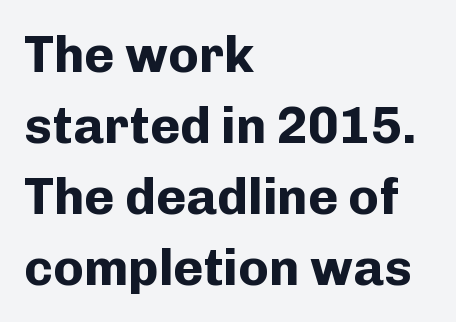
The image shows 51 px bold sans-serif type, upright; set left-aligned, normal line spacing (1.39x), normal letter spacing, not underlined; low stroke contrast and a medium x-height.
